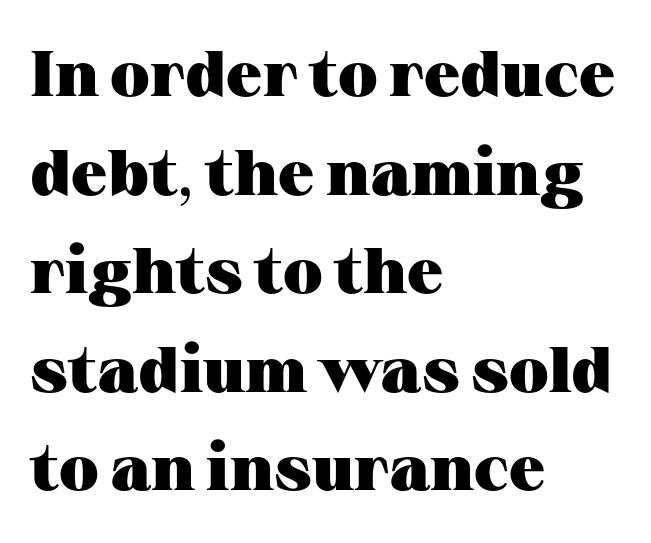
{"serif": "yes", "italic": "no", "bold": "yes", "weight": "heavy", "width": "wide", "stroke_contrast": "medium", "x_height": "medium", "monospaced": "no", "underline": "no", "align": "left", "line_spacing": "normal", "line_spacing_ratio": 1.54, "letter_spacing": "normal", "letter_spacing_em": 0.0, "glyph_px": 64}
